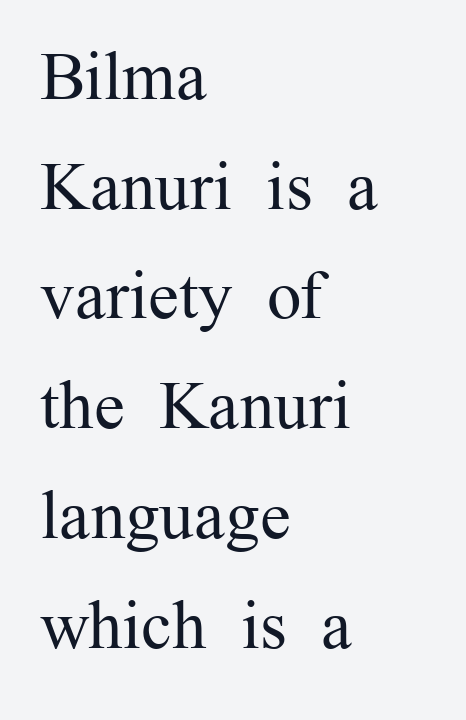
Q: Is the text bold? A: No.
Q: Is the text italic (slanted)? A: No, it is upright.
Q: Is the typeface a serif or a sans-serif typeface? A: Serif.
Q: Is the text underlined? A: No.
Q: How is the paragraph aligned? A: Left-aligned.
Q: Is the spacing between letters normal or unusually wide? A: Normal.
Q: Is the spacing between lines tight, normal or loose? A: Normal.
Q: Width (condensed, normal, or wide)? A: Normal.
Q: Stroke contrast? A: Medium.
Q: x-height? A: Medium.
Q: Monospaced? A: No.
